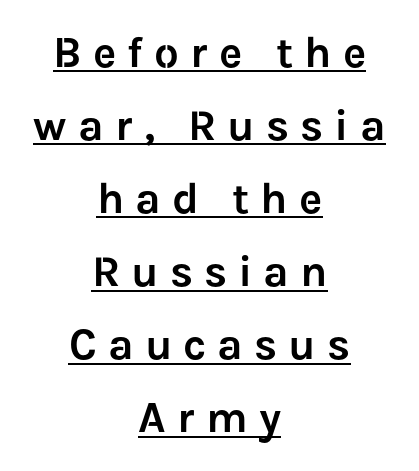
Notice how the passage keeps no hard edge, just a central spine. Is this a sans? Yes — the strokes have no serifs. A typesetter would call this proportional, since set widths differ per character. Every stem runs plumb, perpendicular to the baseline. Tracking value appears strongly positive — letters spread wide. The space between consecutive lines is moderate.
